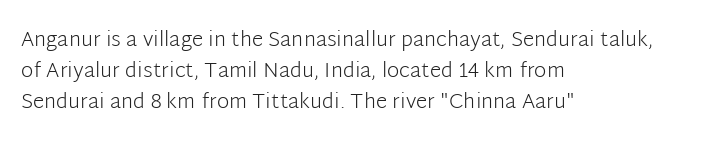
The image shows 21 px text type, upright; set left-aligned, normal line spacing (1.47x), normal letter spacing, not underlined.
